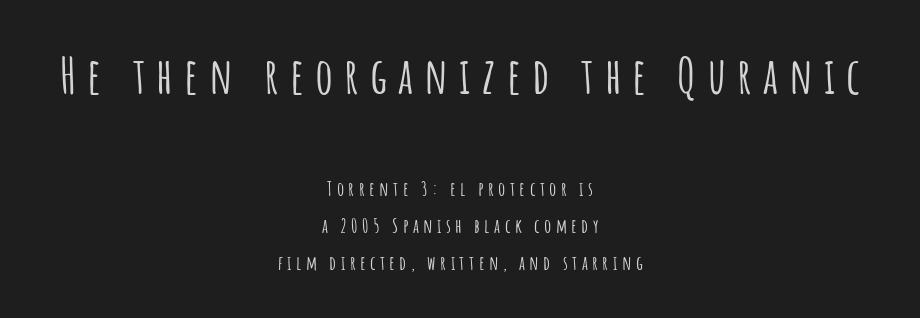
The image shows 50 px condensed sans-serif type, upright; set centered, line spacing 1.84x, unusually wide letter spacing (+0.22 em), not underlined; the first (top) block is 2.5x larger; low stroke contrast and a large x-height.
